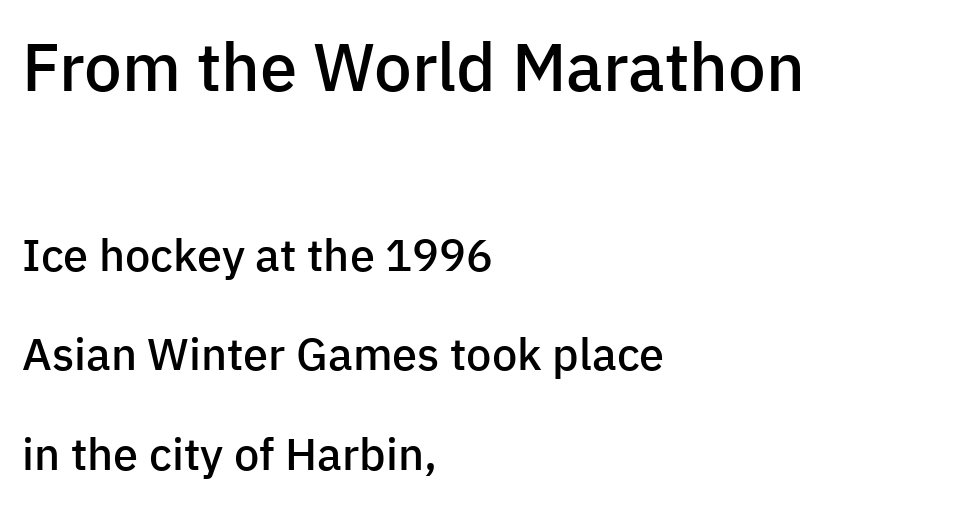
The image shows 67 px semibold sans-serif type, upright; set left-aligned, loose line spacing (2.21x), normal letter spacing, not underlined; the first (top) block is 1.49x larger; low stroke contrast and a medium x-height.
